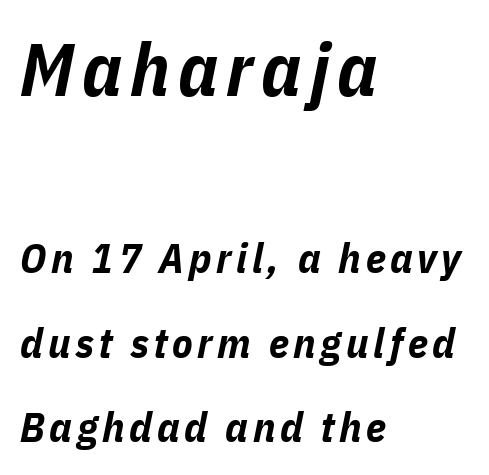
The image shows 74 px bold, condensed type, italic (leaning right); set left-aligned, loose line spacing (2.02x), not underlined; the first (top) block is 1.76x larger; low stroke contrast and a medium x-height.
